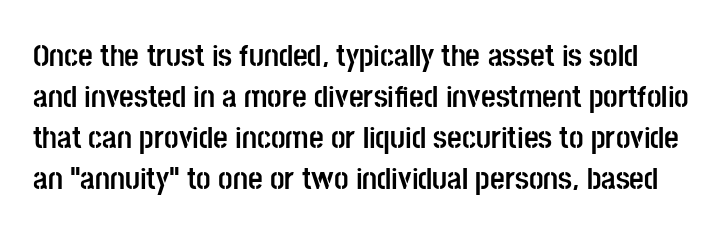
Tracking value appears to be zero — textbook default spacing. You could not count columns in this text — the font is proportionally spaced. Plain, unruled lines of type. What's the leading like? Ordinary, nothing unusual. Heavy-handed strokes throughout: this text is bold.
